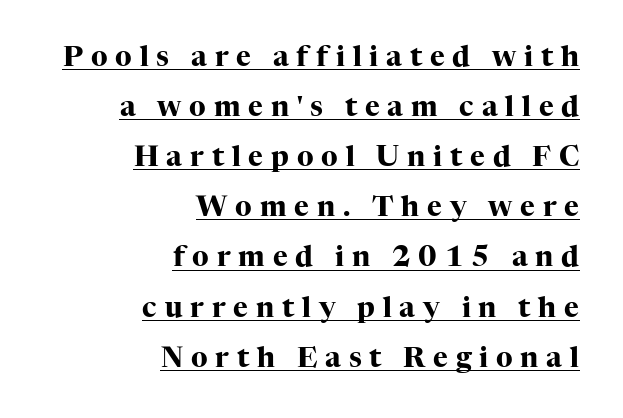
{"serif": "yes", "italic": "no", "bold": "yes", "weight": "heavy", "width": "normal", "stroke_contrast": "high", "x_height": "medium", "monospaced": "no", "underline": "yes", "align": "right", "line_spacing_ratio": 1.79, "letter_spacing": "wide", "letter_spacing_em": 0.28, "glyph_px": 28}
